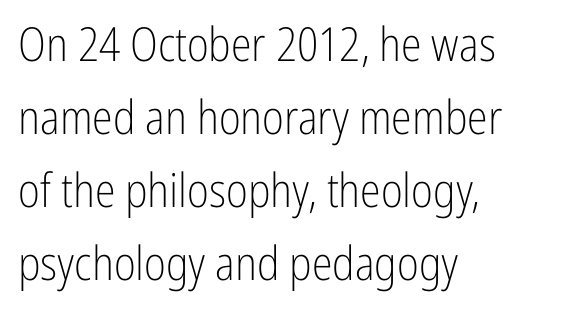
Q: Is the text bold? A: No.
Q: Is the text italic (slanted)? A: No, it is upright.
Q: Is the typeface a serif or a sans-serif typeface? A: Sans-serif.
Q: Is the text underlined? A: No.
Q: How is the paragraph aligned? A: Left-aligned.
Q: Is the spacing between letters normal or unusually wide? A: Normal.
Q: Is the spacing between lines tight, normal or loose? A: Normal.
Q: Width (condensed, normal, or wide)? A: Condensed.
Q: Stroke contrast? A: Low.
Q: x-height? A: Medium.
Q: Monospaced? A: No.
